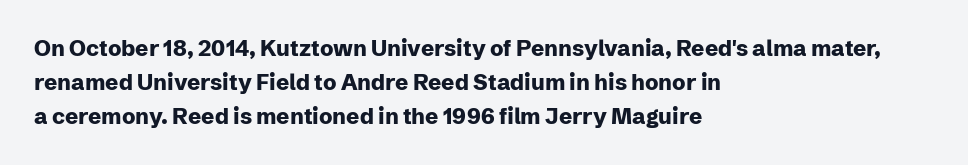
Q: Is the text bold? A: Yes.
Q: Is the text italic (slanted)? A: No, it is upright.
Q: Is the text underlined? A: No.
Q: How is the paragraph aligned? A: Left-aligned.
Q: Is the spacing between letters normal or unusually wide? A: Normal.
Q: Is the spacing between lines tight, normal or loose? A: Normal.
